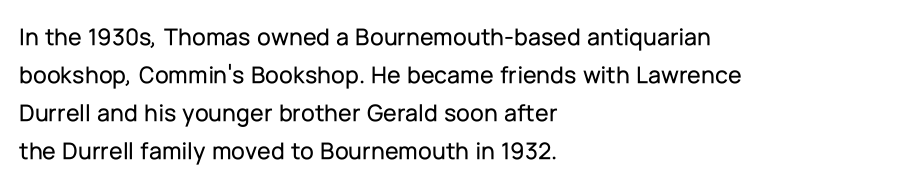
{"italic": "no", "underline": "no", "align": "left", "line_spacing": "normal", "line_spacing_ratio": 1.52, "letter_spacing": "normal", "letter_spacing_em": 0.0, "glyph_px": 25}
